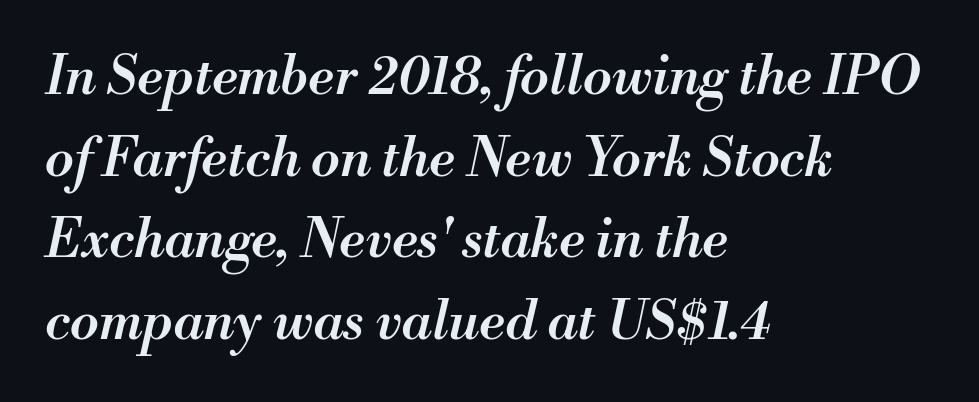
The rendering uses a semibold face; strokes are thickened but not to full bold. Bare-footed words on every line. The whole block is typeset with a tilt. Default kerning and tracking; the words read as compact shapes. Each line starts at the same left margin while the right side varies. Evenly set lines give the paragraph a standard silhouette.
